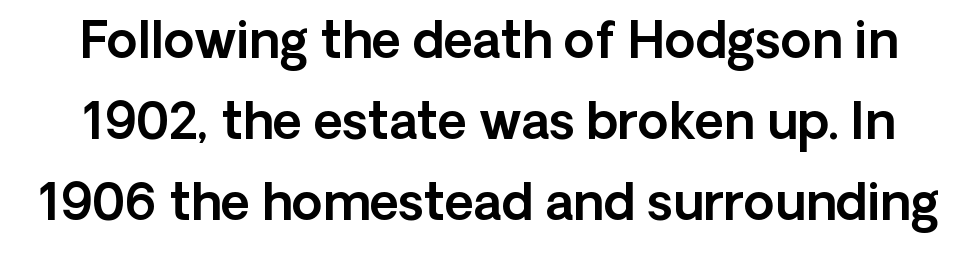
Q: Is the text italic (slanted)? A: No, it is upright.
Q: Is the typeface a serif or a sans-serif typeface? A: Sans-serif.
Q: Is the text underlined? A: No.
Q: Is the spacing between letters normal or unusually wide? A: Normal.
Q: Is the spacing between lines tight, normal or loose? A: Normal.
Q: Width (condensed, normal, or wide)? A: Normal.
Q: x-height? A: Medium.
Q: Monospaced? A: No.
